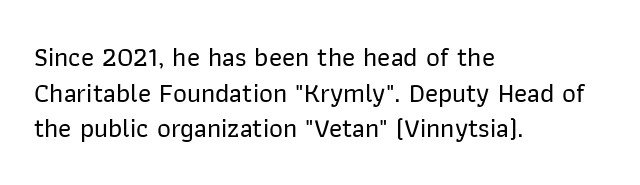
The image shows 27 px text type, upright; set left-aligned, normal line spacing (1.32x), normal letter spacing, not underlined.
